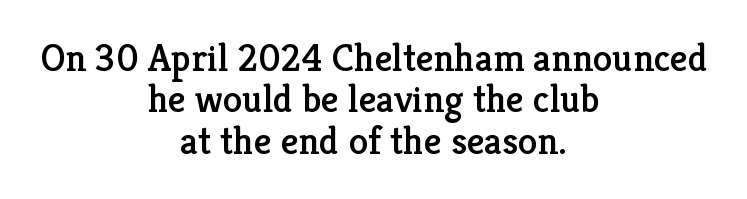
{"serif": "yes", "italic": "no", "width": "normal", "stroke_contrast": "low", "x_height": "medium", "monospaced": "no", "underline": "no", "align": "center", "line_spacing": "tight", "line_spacing_ratio": 1.06, "letter_spacing": "normal", "letter_spacing_em": 0.0, "glyph_px": 39}
